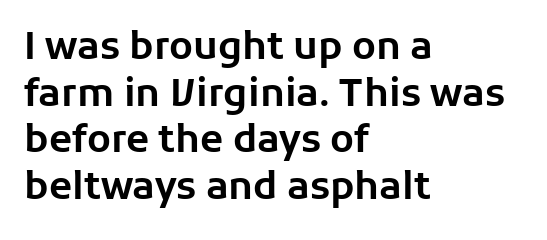
The image shows 38 px sans-serif type, upright; set left-aligned, line spacing 1.23x, normal letter spacing, not underlined; low stroke contrast and a medium x-height.
